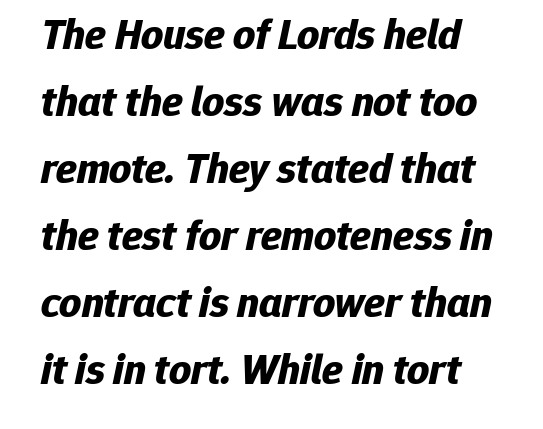
{"italic": "yes", "lean": "right", "slant_degrees": 12, "bold": "yes", "weight": "bold", "width": "normal", "stroke_contrast": "low", "x_height": "medium", "monospaced": "no", "underline": "no", "line_spacing": "normal", "line_spacing_ratio": 1.56, "letter_spacing": "normal", "letter_spacing_em": 0.0, "glyph_px": 43}
